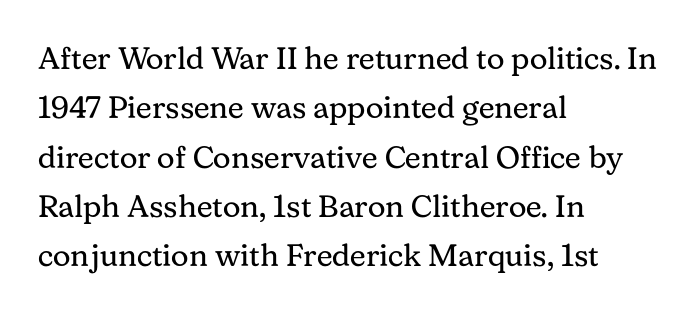
Regarding serifs, this sample has them. These lines are rendered in a variable-pitch font. The lines in this sample share a left origin and differ only in where they stop. Weight: regular or lighter. Regarding leading, the lines here are spaced in the standard way.
